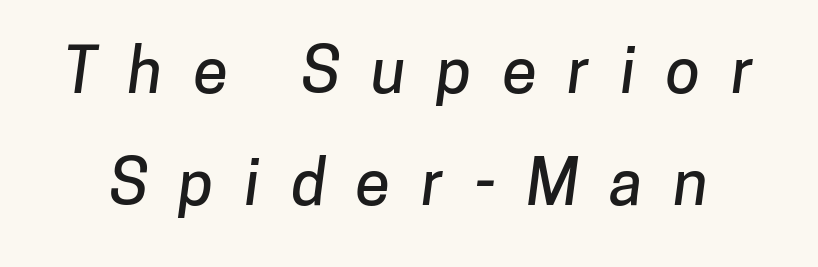
The image shows 63 px sans-serif type; set line spacing 1.78x, unusually wide letter spacing (+0.49 em), not underlined; low stroke contrast and a medium x-height.
